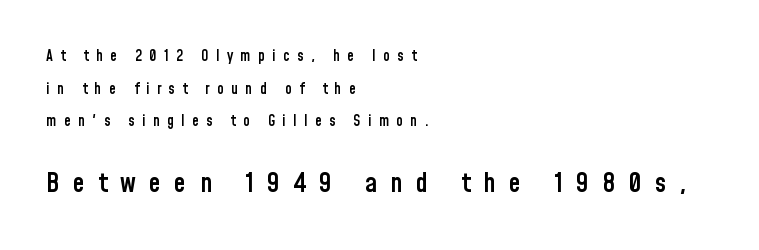
The rendering anchors every line to the left-hand side. Firm but not heavy-handed strokes: this text is semibold. Whoever set this chose breathing room over compactness in the vertical rhythm. The font's upright variant was chosen for this text.
